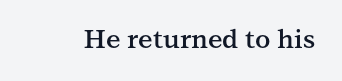
Q: Is the text bold? A: Semi-bold.
Q: Is the text italic (slanted)? A: No, it is upright.
Q: Is the text underlined? A: No.
Q: Is the spacing between letters normal or unusually wide? A: Normal.
